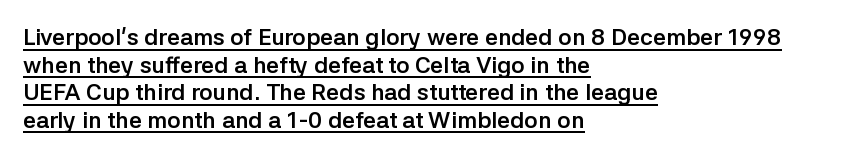
Each line of the rendering has a horizontal stroke beneath the glyphs. Its strokes are broad and dark, the hallmark of bold type. A student would call this left alignment; a typographer would say flush left, rag right. The horizontal fit of the characters is conventional and even. Upright lettering throughout.
